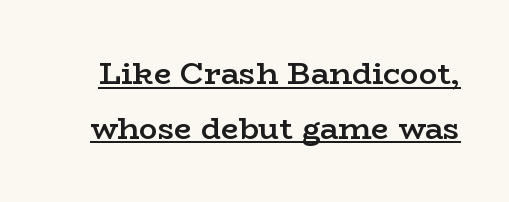
Q: Is the text bold? A: Semi-bold.
Q: Is the text italic (slanted)? A: No, it is upright.
Q: Is the typeface a serif or a sans-serif typeface? A: Serif.
Q: Is the text underlined? A: Yes.
Q: Is the spacing between letters normal or unusually wide? A: Normal.
Q: Width (condensed, normal, or wide)? A: Wide.
Q: Stroke contrast? A: Low.
Q: x-height? A: Medium.
Q: Monospaced? A: No.
